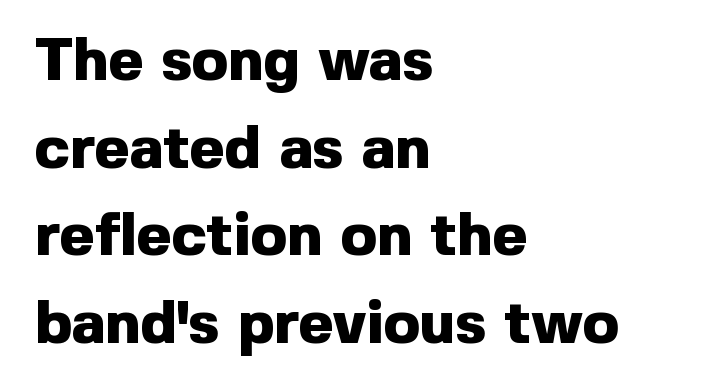
{"serif": "no", "italic": "no", "bold": "yes", "weight": "heavy", "width": "normal", "x_height": "medium", "monospaced": "no", "underline": "no", "align": "left", "line_spacing": "normal", "line_spacing_ratio": 1.46, "letter_spacing": "normal", "letter_spacing_em": 0.0, "glyph_px": 60}
